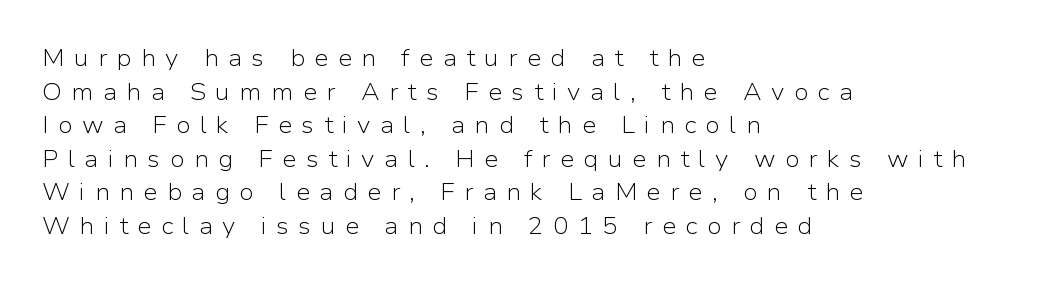
Q: Is the text bold? A: No.
Q: Is the text italic (slanted)? A: No, it is upright.
Q: Is the text underlined? A: No.
Q: How is the paragraph aligned? A: Left-aligned.
Q: Is the spacing between letters normal or unusually wide? A: Unusually wide.
Q: Is the spacing between lines tight, normal or loose? A: Normal.
